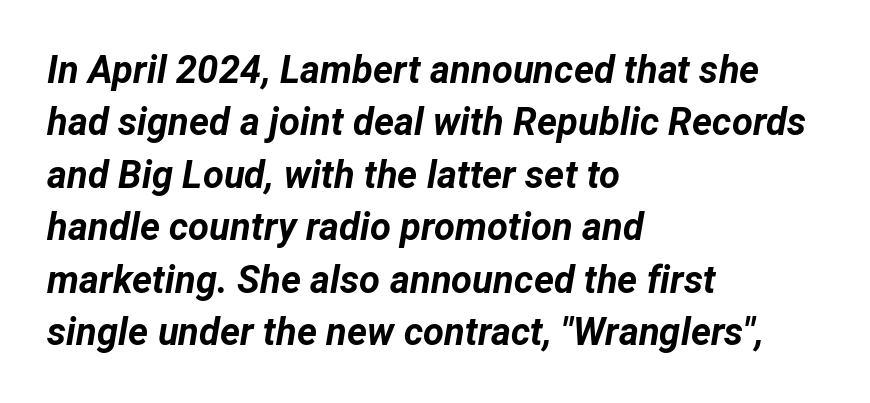
The image shows 38 px bold type, italic (leaning right); set left-aligned, normal line spacing (1.38x), normal letter spacing, not underlined; low stroke contrast and a medium x-height.
